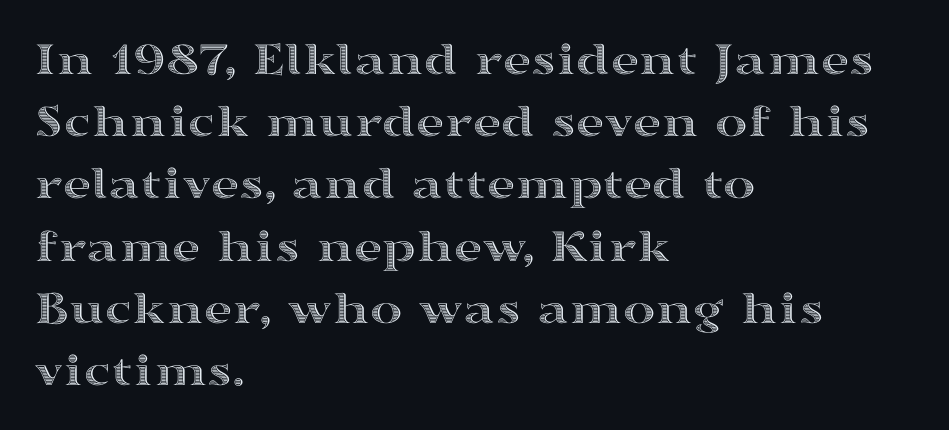
{"italic": "no", "width": "wide", "x_height": "medium", "monospaced": "no", "underline": "no", "align": "left", "line_spacing": "normal", "line_spacing_ratio": 1.27, "letter_spacing": "normal", "letter_spacing_em": 0.0, "glyph_px": 49}
